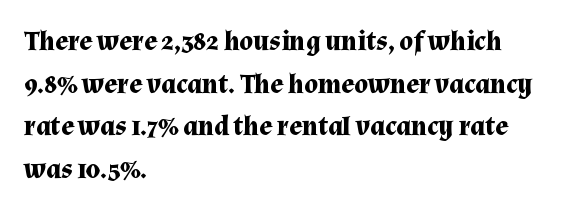
{"italic": "no", "bold": "yes", "underline": "no", "align": "left", "line_spacing": "normal", "line_spacing_ratio": 1.58, "letter_spacing": "normal", "letter_spacing_em": 0.0, "glyph_px": 27}
